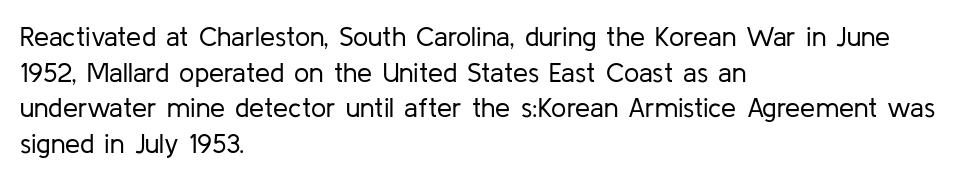
Q: Is the text bold? A: No.
Q: Is the text italic (slanted)? A: No, it is upright.
Q: Is the text underlined? A: No.
Q: How is the paragraph aligned? A: Left-aligned.
Q: Is the spacing between letters normal or unusually wide? A: Normal.
Q: Is the spacing between lines tight, normal or loose? A: Normal.
